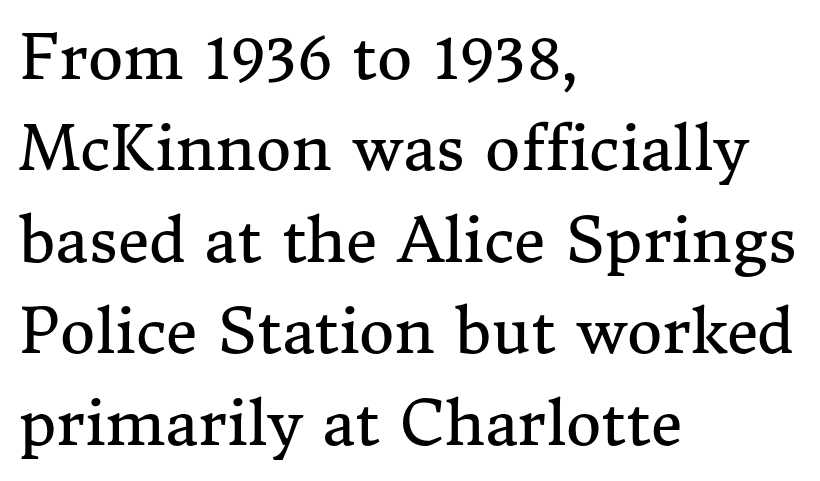
Line beginnings align vertically; line endings do not. Counters stay open thanks to moderate or lighter strokes. Letter spacing: default. The leading is moderate, giving the passage an even texture.
